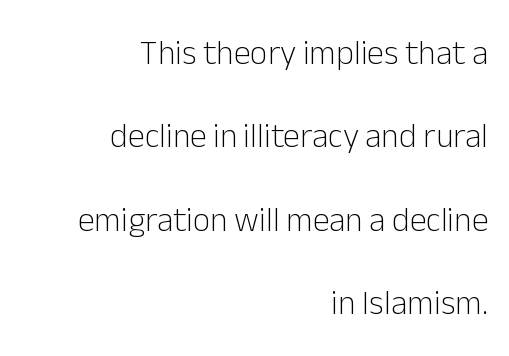
Loosely led — the rows are spread out. Italic? Not at all — the glyphs are vertical. No chunkiness to these letters — they're not bold. The compositor pushed each line to the right boundary. Underlining? Definitely not there.
